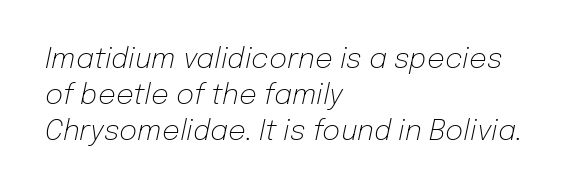
Q: Is the text bold? A: No.
Q: Is the text italic (slanted)? A: Yes, it leans right by about 12 degrees.
Q: Is the text underlined? A: No.
Q: How is the paragraph aligned? A: Left-aligned.
Q: Is the spacing between letters normal or unusually wide? A: Normal.
Q: Is the spacing between lines tight, normal or loose? A: Normal.
Q: Width (condensed, normal, or wide)? A: Normal.
Q: Stroke contrast? A: Low.
Q: x-height? A: Medium.
Q: Monospaced? A: No.
